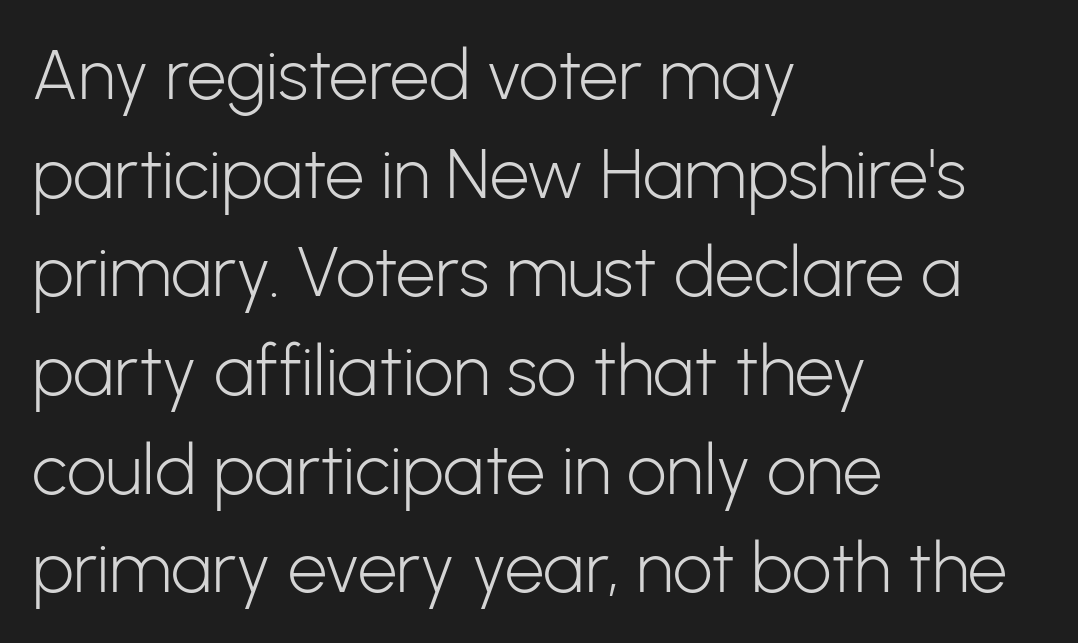
{"serif": "no", "italic": "no", "bold": "no", "weight": "light", "width": "normal", "stroke_contrast": "low", "x_height": "medium", "monospaced": "no", "underline": "no", "align": "left", "line_spacing": "normal", "line_spacing_ratio": 1.41, "letter_spacing": "normal", "letter_spacing_em": 0.0, "glyph_px": 70}
